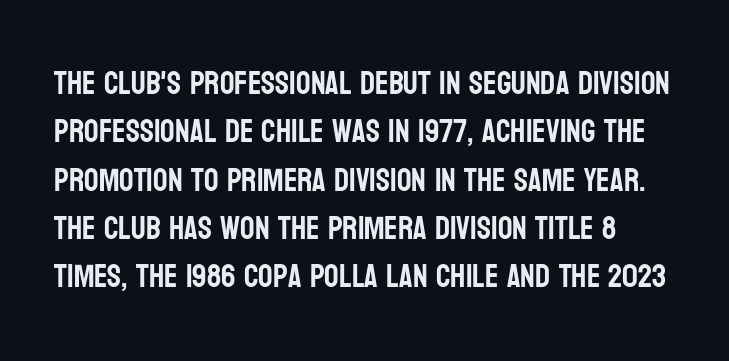
Q: Is the text italic (slanted)? A: No, it is upright.
Q: Is the typeface a serif or a sans-serif typeface? A: Sans-serif.
Q: Is the text underlined? A: No.
Q: Is the spacing between letters normal or unusually wide? A: Normal.
Q: Is the spacing between lines tight, normal or loose? A: Normal.
Q: Width (condensed, normal, or wide)? A: Condensed.
Q: Stroke contrast? A: Low.
Q: x-height? A: Large.
Q: Monospaced? A: No.
